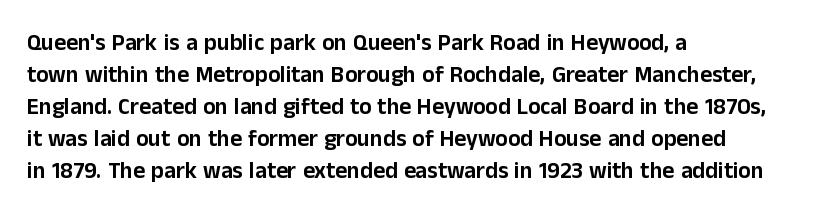
{"italic": "no", "underline": "no", "align": "left", "line_spacing": "normal", "line_spacing_ratio": 1.39, "letter_spacing": "normal", "letter_spacing_em": 0.0, "glyph_px": 23}
